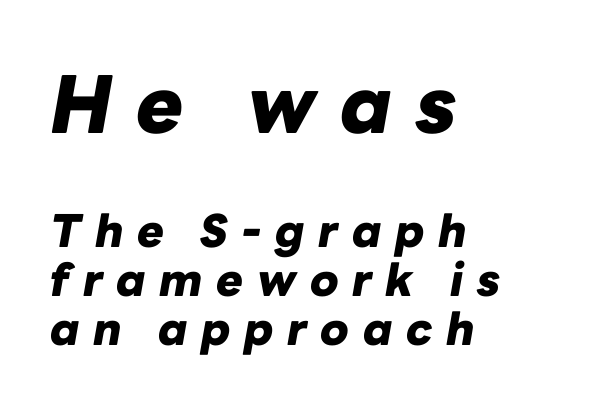
Q: Is the text bold? A: Yes.
Q: Is the text italic (slanted)? A: Yes, it leans right by about 10 degrees.
Q: Is the text underlined? A: No.
Q: How is the paragraph aligned? A: Left-aligned.
Q: Is the spacing between letters normal or unusually wide? A: Unusually wide.
Q: Is the spacing between lines tight, normal or loose? A: Tight.
Q: Which block of text is set in a larger size, the first (top) or the second (bottom)? A: The first (top) one.
Q: Width (condensed, normal, or wide)? A: Normal.
Q: Stroke contrast? A: Low.
Q: x-height? A: Medium.
Q: Monospaced? A: No.
